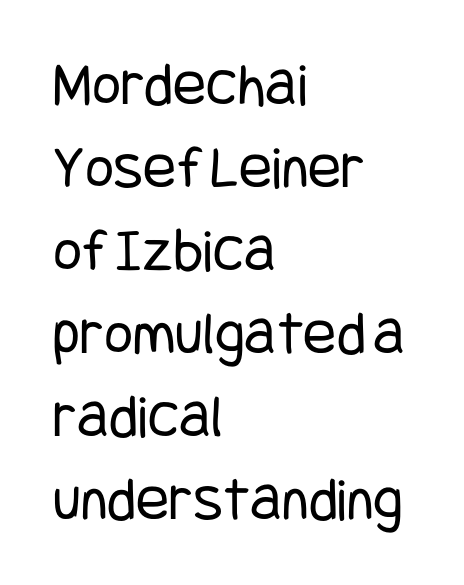
The image shows 62 px regular-weight, condensed sans-serif type, upright; set left-aligned, normal line spacing (1.34x), normal letter spacing, not underlined; low stroke contrast and a large x-height.
